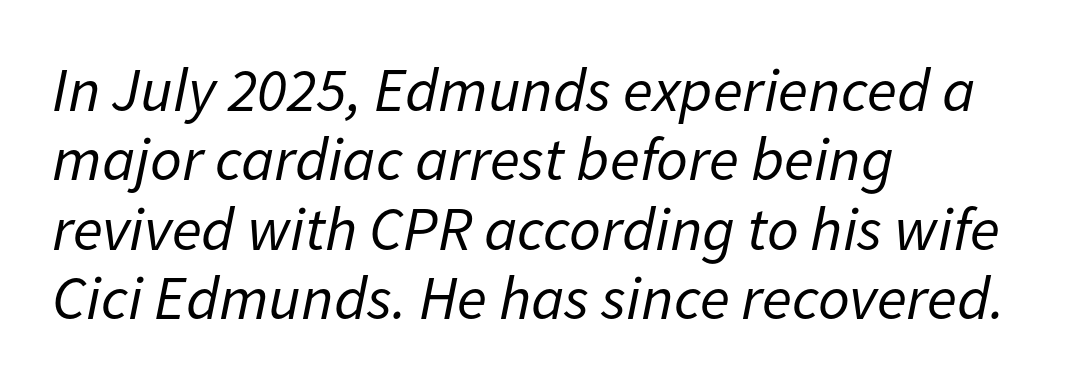
You could not count columns in this text — the font is proportionally spaced. Each line starts at the same left margin while the right side varies. Weight: regular or lighter. Descenders hang freely into open space. The glyphs look as if they've been sheared to an angle.
